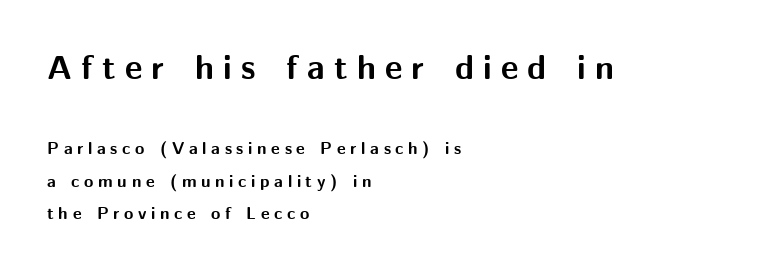
Q: Is the text bold? A: Yes.
Q: Is the text italic (slanted)? A: No, it is upright.
Q: Is the typeface a serif or a sans-serif typeface? A: Sans-serif.
Q: Is the text underlined? A: No.
Q: How is the paragraph aligned? A: Left-aligned.
Q: Is the spacing between letters normal or unusually wide? A: Unusually wide.
Q: Which block of text is set in a larger size, the first (top) or the second (bottom)? A: The first (top) one.
Q: Width (condensed, normal, or wide)? A: Normal.
Q: Stroke contrast? A: Medium.
Q: x-height? A: Medium.
Q: Monospaced? A: No.
